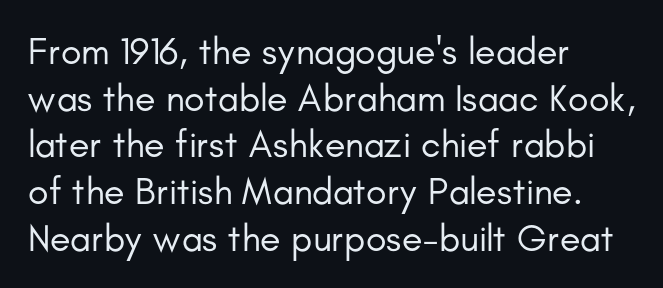
Q: Is the text bold? A: No.
Q: Is the text italic (slanted)? A: No, it is upright.
Q: Is the typeface a serif or a sans-serif typeface? A: Sans-serif.
Q: Is the text underlined? A: No.
Q: How is the paragraph aligned? A: Left-aligned.
Q: Is the spacing between letters normal or unusually wide? A: Normal.
Q: Width (condensed, normal, or wide)? A: Normal.
Q: Stroke contrast? A: Low.
Q: x-height? A: Small.
Q: Monospaced? A: No.
